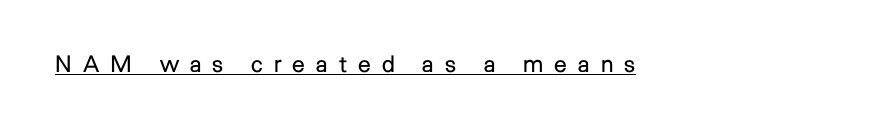
The image shows 23 px text type, upright; set unusually wide letter spacing (+0.48 em), underlined.
